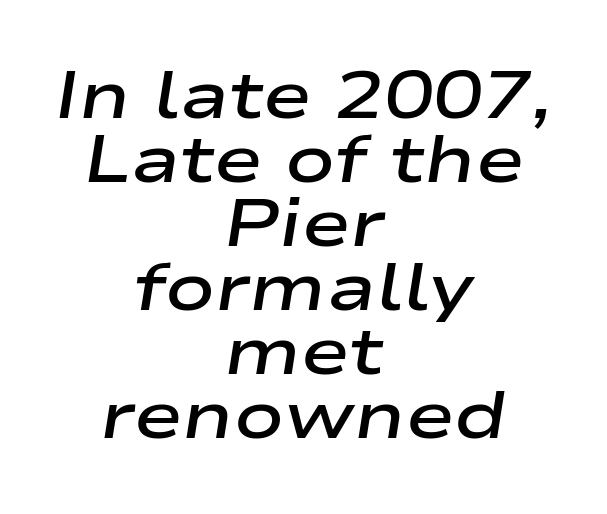
The image shows 66 px semibold, wide type, italic (leaning right); set centered, tight line spacing (0.97x), normal letter spacing, not underlined; low stroke contrast and a medium x-height.
